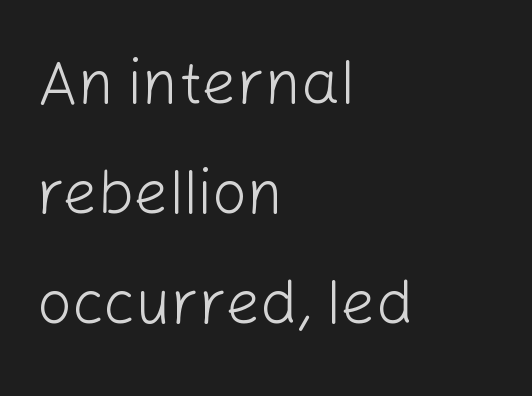
The image shows 61 px light sans-serif type, upright; set left-aligned, line spacing 1.8x, normal letter spacing, not underlined; low stroke contrast and a medium x-height.
